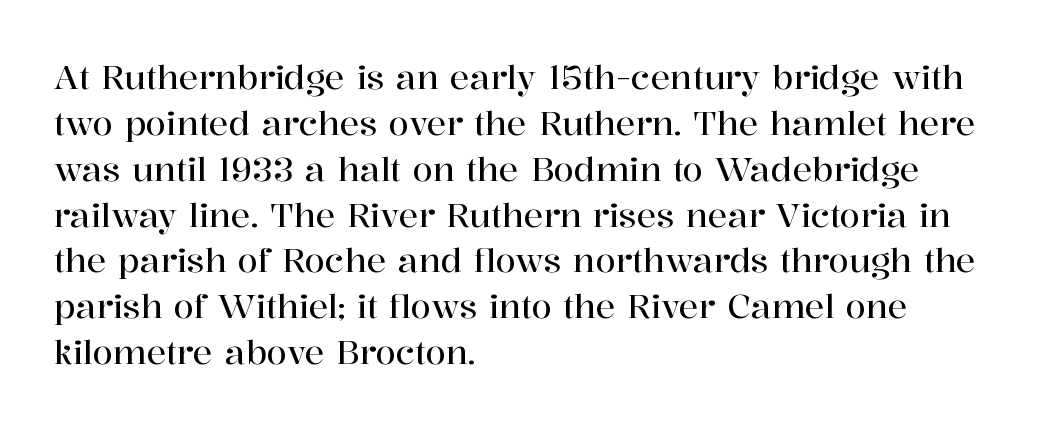
Short note: letters normally spaced. Posture: straight, roman, zero tilt. Successive baselines arrive at the customary interval. A bare baseline throughout the passage. This sample is left-justified, so line endings fall wherever the words run out. In terms of letterform style, serifs are clearly present.
